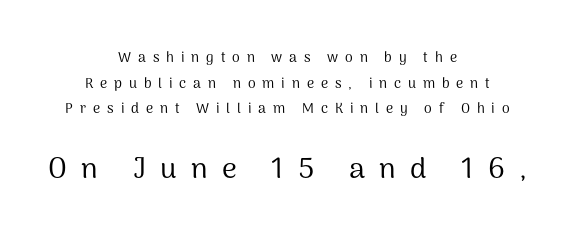
The image shows 29 px regular-weight sans-serif type, upright; set centered, line spacing 1.83x, unusually wide letter spacing (+0.49 em), not underlined; the second (bottom) block is 2.07x larger; medium stroke contrast and a medium x-height.
